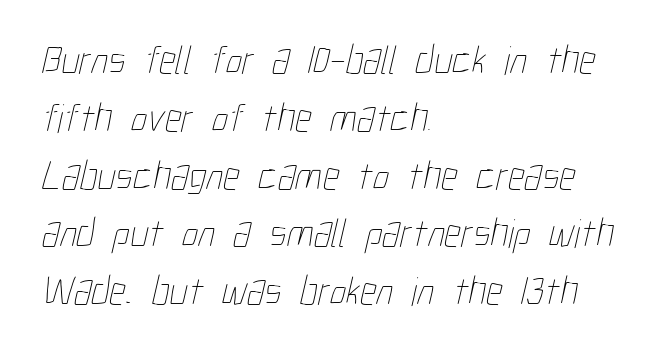
{"bold": "no", "weight": "thin", "width": "condensed", "stroke_contrast": "low", "x_height": "medium", "monospaced": "no", "underline": "no", "align": "left", "line_spacing": "normal", "line_spacing_ratio": 1.41, "letter_spacing": "normal", "letter_spacing_em": 0.0, "glyph_px": 41}
